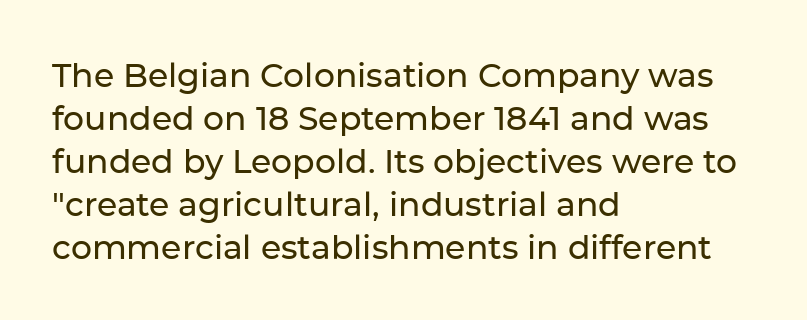
Q: Is the text italic (slanted)? A: No, it is upright.
Q: Is the typeface a serif or a sans-serif typeface? A: Sans-serif.
Q: Is the text underlined? A: No.
Q: How is the paragraph aligned? A: Left-aligned.
Q: Is the spacing between letters normal or unusually wide? A: Normal.
Q: Is the spacing between lines tight, normal or loose? A: Normal.
Q: Width (condensed, normal, or wide)? A: Normal.
Q: Stroke contrast? A: Low.
Q: x-height? A: Medium.
Q: Monospaced? A: No.
